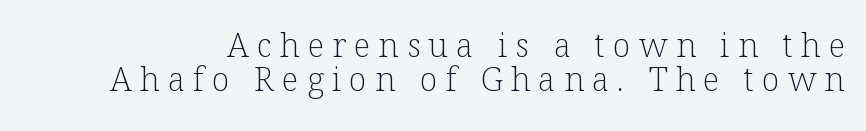
{"serif": "yes", "italic": "no", "bold": "no", "weight": "light", "width": "normal", "stroke_contrast": "low", "x_height": "medium", "monospaced": "no", "underline": "no", "line_spacing": "tight", "line_spacing_ratio": 1.04, "letter_spacing": "wide", "letter_spacing_em": 0.24, "glyph_px": 33}
